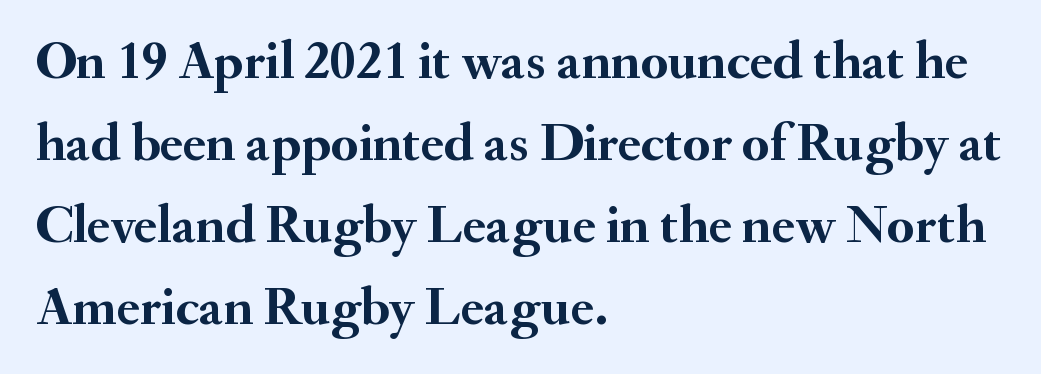
Q: Is the text bold? A: Yes.
Q: Is the text italic (slanted)? A: No, it is upright.
Q: Is the typeface a serif or a sans-serif typeface? A: Serif.
Q: Is the text underlined? A: No.
Q: How is the paragraph aligned? A: Left-aligned.
Q: Is the spacing between letters normal or unusually wide? A: Normal.
Q: Is the spacing between lines tight, normal or loose? A: Normal.
Q: Width (condensed, normal, or wide)? A: Normal.
Q: Stroke contrast? A: Medium.
Q: x-height? A: Small.
Q: Monospaced? A: No.
